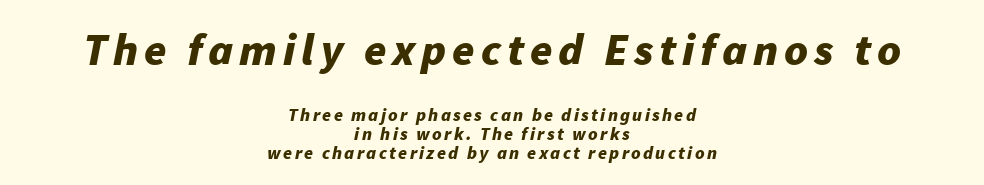
The text carries the slant typical of an italic or oblique font. These lines are rendered in a variable-pitch font. Horizontal alignment here is central, giving a formal, balanced look. Note: larger setting up top, smaller setting below.
